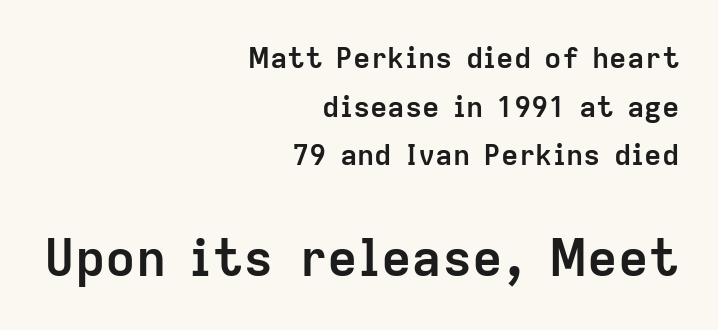
Inter-character spacing is left at the font's built-in metrics. Bold? Absolutely — the strokes are thick and heavy. The rag falls on the left side of this text block. Which of the two is more prominent by size? The second, at the bottom. Leading matches the norm, producing a regular column.
